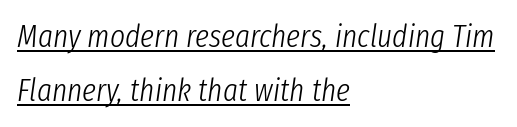
{"italic": "yes", "lean": "right", "slant_degrees": 8, "bold": "no", "weight": "light", "width": "condensed", "stroke_contrast": "low", "x_height": "medium", "monospaced": "no", "underline": "yes", "align": "left", "line_spacing": "normal", "line_spacing_ratio": 1.68, "letter_spacing": "normal", "letter_spacing_em": 0.0, "glyph_px": 32}
